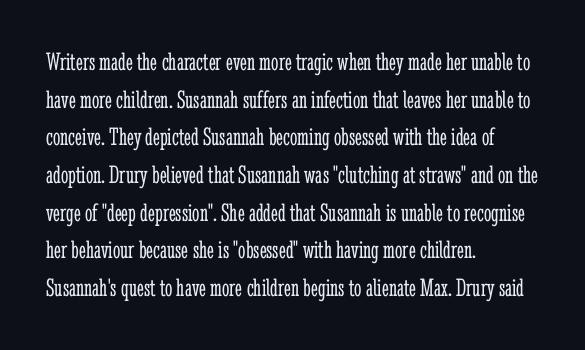
Q: Is the text bold? A: No.
Q: Is the text italic (slanted)? A: No, it is upright.
Q: Is the text underlined? A: No.
Q: How is the paragraph aligned? A: Left-aligned.
Q: Is the spacing between letters normal or unusually wide? A: Normal.
Q: Is the spacing between lines tight, normal or loose? A: Normal.
